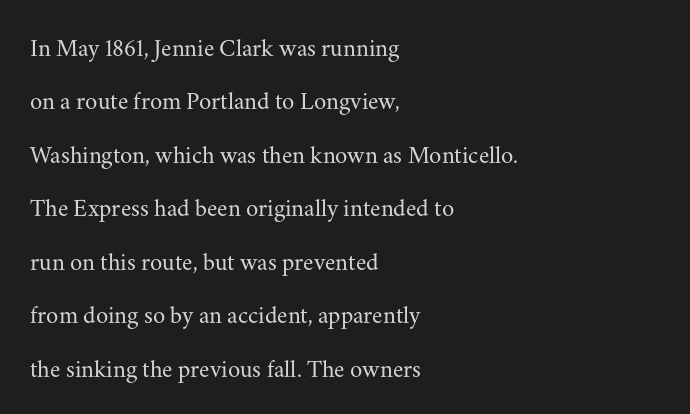
The image shows 25 px text type, upright; set left-aligned, loose line spacing (2.14x), normal letter spacing, not underlined.
